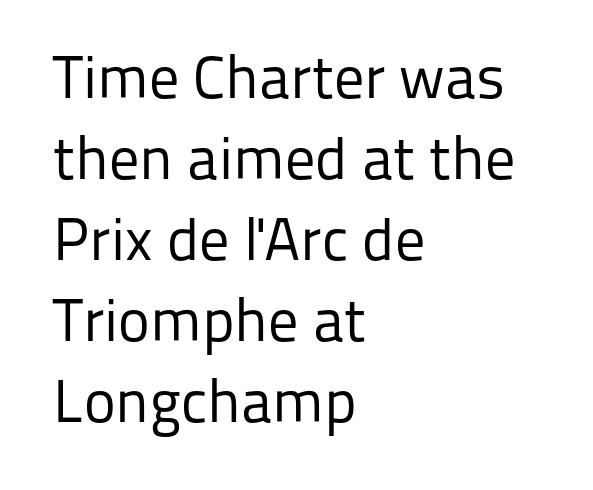
Each letter's strokes conclude bluntly, with no projecting serifs. Think standard paragraph weight, or any step lighter than that. Nobody drew a line under any word here. Standard letterfit; no display-style spreading of the glyphs. The rendering anchors every line to the left-hand side. This sample uses an upright cut, with every glyph sitting square on the baseline.
